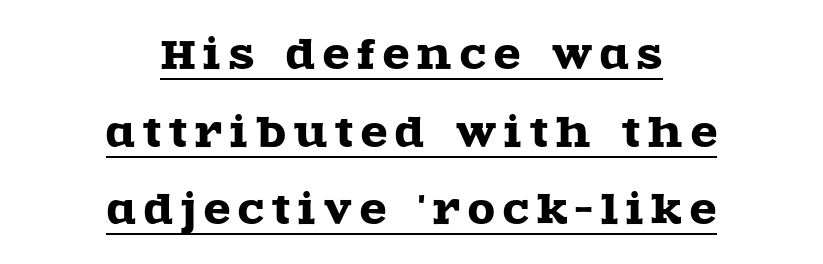
The image shows 39 px wide serif type, upright; set centered, loose line spacing (1.99x), unusually wide letter spacing (+0.21 em), underlined; a large x-height.
